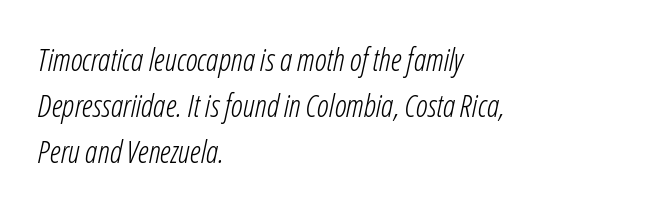
Q: Is the text bold? A: No.
Q: Is the text italic (slanted)? A: Yes, it leans right by about 12 degrees.
Q: Is the text underlined? A: No.
Q: How is the paragraph aligned? A: Left-aligned.
Q: Is the spacing between letters normal or unusually wide? A: Normal.
Q: Is the spacing between lines tight, normal or loose? A: Normal.
Q: Width (condensed, normal, or wide)? A: Condensed.
Q: Stroke contrast? A: Low.
Q: x-height? A: Medium.
Q: Monospaced? A: No.
